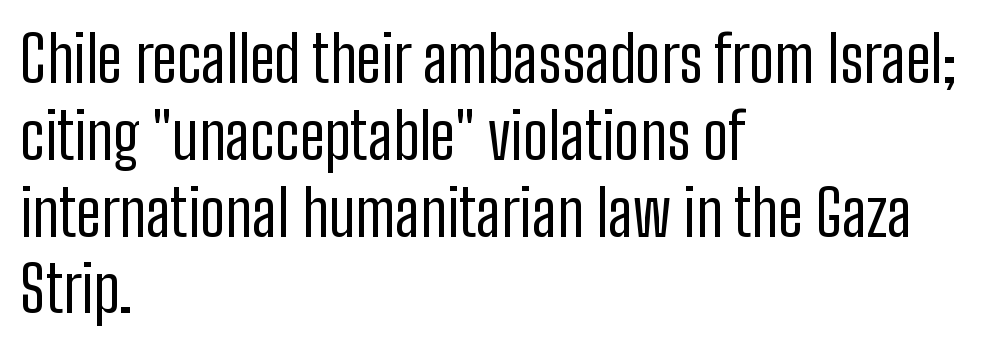
Q: Is the text bold? A: No.
Q: Is the text italic (slanted)? A: No, it is upright.
Q: Is the typeface a serif or a sans-serif typeface? A: Sans-serif.
Q: Is the text underlined? A: No.
Q: How is the paragraph aligned? A: Left-aligned.
Q: Is the spacing between letters normal or unusually wide? A: Normal.
Q: Width (condensed, normal, or wide)? A: Condensed.
Q: Stroke contrast? A: Low.
Q: x-height? A: Medium.
Q: Monospaced? A: No.
